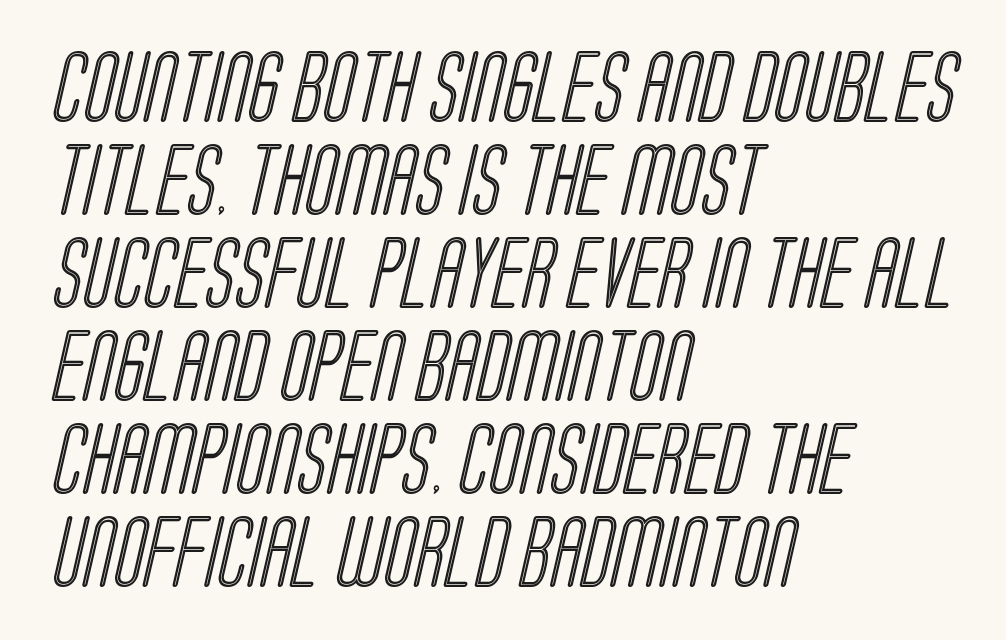
{"width": "condensed", "x_height": "large", "monospaced": "no", "underline": "no", "align": "left", "line_spacing": "normal", "line_spacing_ratio": 1.31, "letter_spacing": "normal", "letter_spacing_em": 0.0, "glyph_px": 71}
